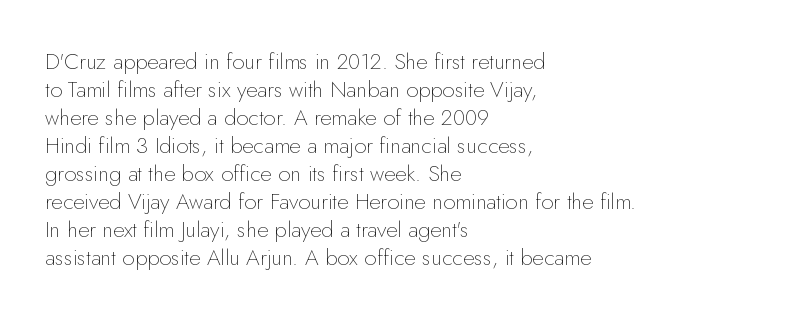
The image shows 22 px text type, upright; set left-aligned, normal line spacing (1.27x), normal letter spacing, not underlined.
